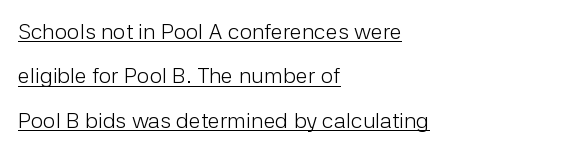
Q: Is the text bold? A: No.
Q: Is the text italic (slanted)? A: No, it is upright.
Q: Is the text underlined? A: Yes.
Q: How is the paragraph aligned? A: Left-aligned.
Q: Is the spacing between letters normal or unusually wide? A: Normal.
Q: Is the spacing between lines tight, normal or loose? A: Loose.
